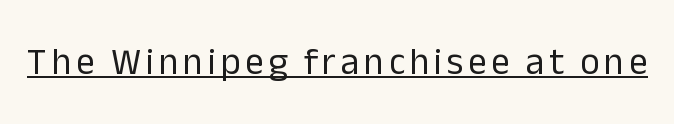
Q: Is the text bold? A: No.
Q: Is the text italic (slanted)? A: No, it is upright.
Q: Is the typeface a serif or a sans-serif typeface? A: Sans-serif.
Q: Is the text underlined? A: Yes.
Q: Width (condensed, normal, or wide)? A: Normal.
Q: Stroke contrast? A: Low.
Q: x-height? A: Medium.
Q: Monospaced? A: No.
